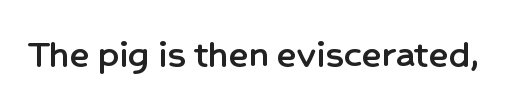
{"serif": "no", "italic": "no", "width": "normal", "stroke_contrast": "low", "x_height": "medium", "monospaced": "no", "underline": "no", "letter_spacing": "normal", "letter_spacing_em": 0.0, "glyph_px": 41}
